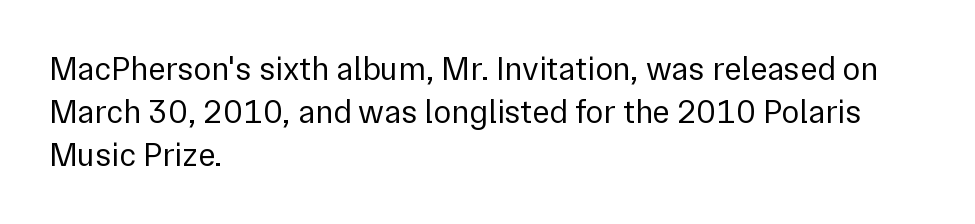
Q: Is the text bold? A: No.
Q: Is the text italic (slanted)? A: No, it is upright.
Q: Is the typeface a serif or a sans-serif typeface? A: Sans-serif.
Q: Is the text underlined? A: No.
Q: How is the paragraph aligned? A: Left-aligned.
Q: Is the spacing between letters normal or unusually wide? A: Normal.
Q: Is the spacing between lines tight, normal or loose? A: Normal.
Q: Width (condensed, normal, or wide)? A: Normal.
Q: x-height? A: Medium.
Q: Monospaced? A: No.
